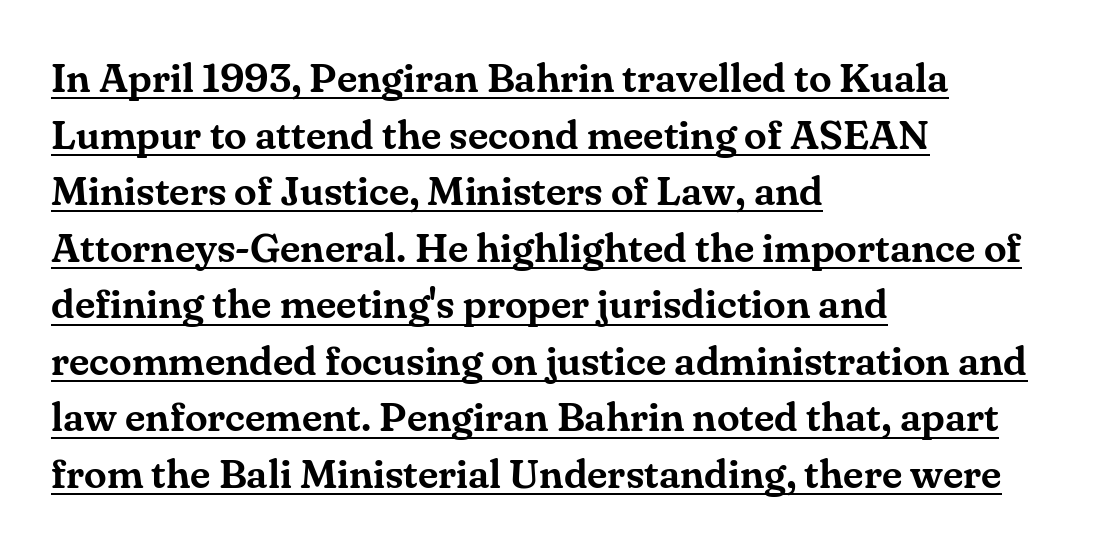
The image shows 41 px serif type, upright; set left-aligned, normal line spacing (1.38x), normal letter spacing, underlined; medium stroke contrast and a small x-height.
